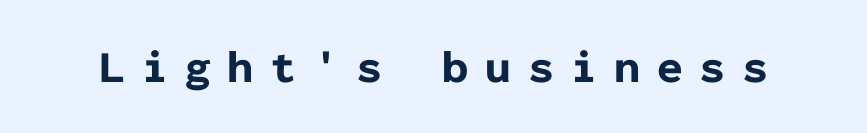
This sample uses an upright cut, with every glyph sitting square on the baseline. Grotesque or geometric, the face here clearly has no serifs. This rendering widens character spacing well past its baseline value. Pretty heavy lettering here — definitely bold. These lines are rendered in a fixed-pitch font.
